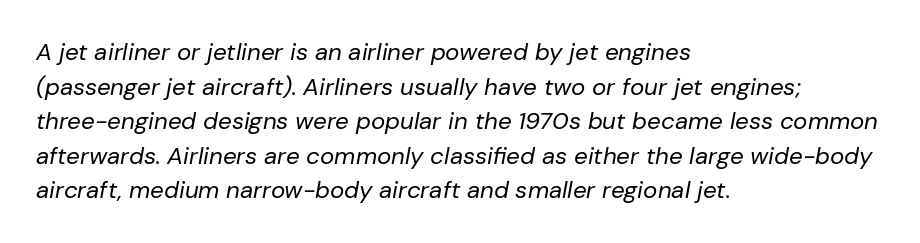
The face used here has a pronounced slope to its letters. Where is the straight margin? On the left. Regular leading. The font is comparable to plain body text, perhaps lighter.
